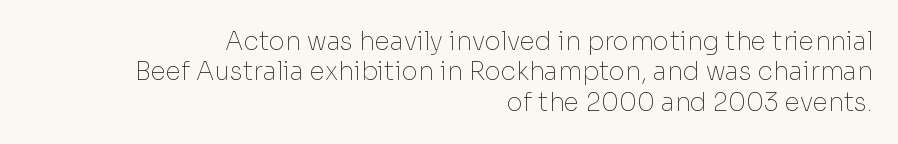
{"italic": "no", "bold": "no", "underline": "no", "align": "right", "line_spacing_ratio": 1.22, "letter_spacing": "normal", "letter_spacing_em": 0.0, "glyph_px": 25}
